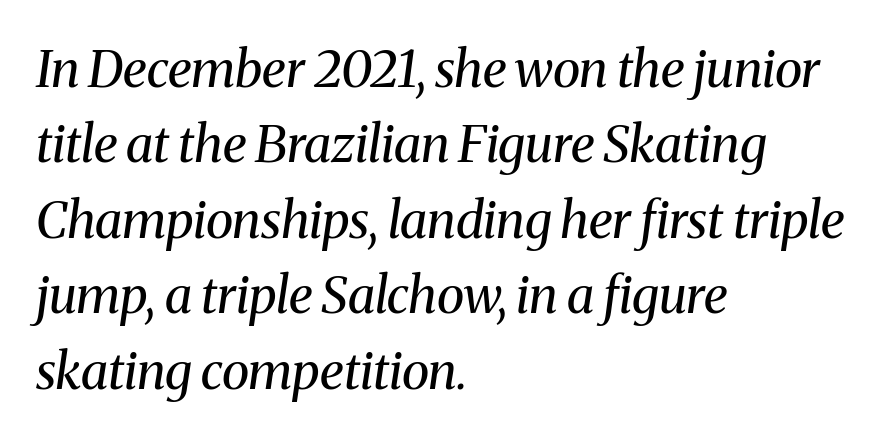
{"serif": "yes", "italic": "yes", "lean": "right", "slant_degrees": 8, "bold": "no", "weight": "regular", "width": "normal", "stroke_contrast": "medium", "x_height": "medium", "monospaced": "no", "underline": "no", "align": "left", "line_spacing": "normal", "line_spacing_ratio": 1.48, "letter_spacing": "normal", "letter_spacing_em": 0.0, "glyph_px": 51}
